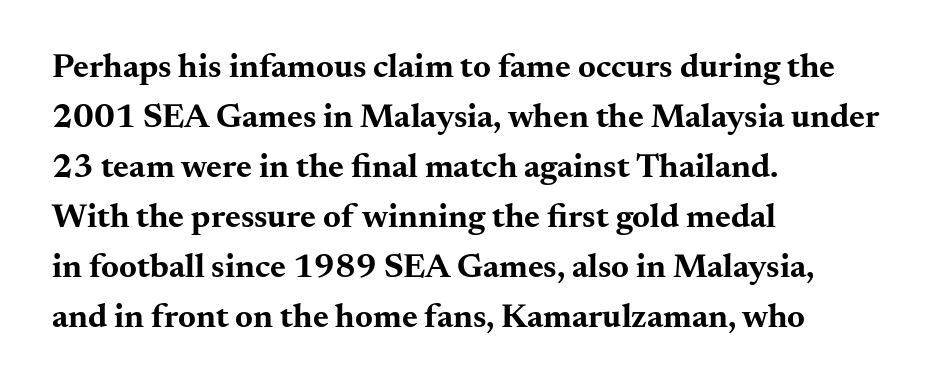
{"serif": "yes", "italic": "no", "bold": "yes", "weight": "bold", "width": "wide", "stroke_contrast": "medium", "x_height": "small", "monospaced": "no", "underline": "no", "align": "left", "line_spacing": "normal", "line_spacing_ratio": 1.47, "letter_spacing": "normal", "letter_spacing_em": 0.0, "glyph_px": 34}
